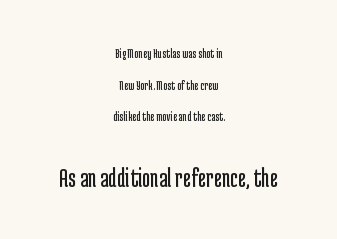
The image shows 28 px regular-weight, condensed sans-serif type, upright; set centered, loose line spacing (2.26x), normal letter spacing, not underlined; the second (bottom) block is 2.0x larger; low stroke contrast and a medium x-height.
